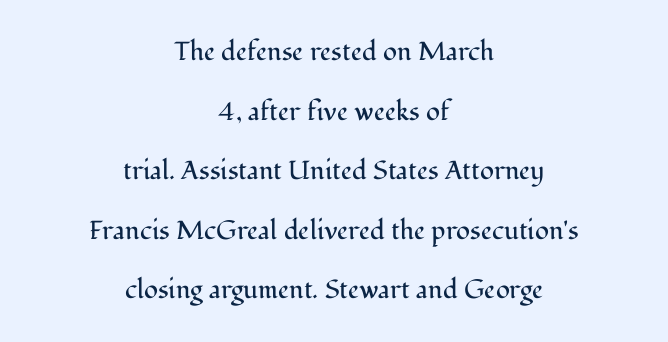
Q: Is the text bold? A: No.
Q: Is the text italic (slanted)? A: No, it is upright.
Q: Is the text underlined? A: No.
Q: How is the paragraph aligned? A: Centered.
Q: Is the spacing between letters normal or unusually wide? A: Normal.
Q: Is the spacing between lines tight, normal or loose? A: Loose.
